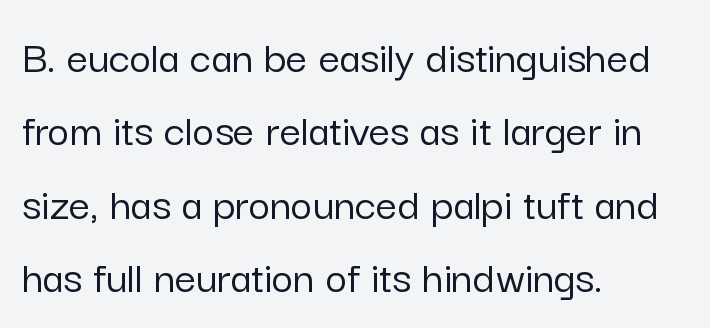
Q: Is the text italic (slanted)? A: No, it is upright.
Q: Is the typeface a serif or a sans-serif typeface? A: Sans-serif.
Q: Is the text underlined? A: No.
Q: How is the paragraph aligned? A: Left-aligned.
Q: Is the spacing between letters normal or unusually wide? A: Normal.
Q: Is the spacing between lines tight, normal or loose? A: Normal.
Q: Width (condensed, normal, or wide)? A: Normal.
Q: Stroke contrast? A: Low.
Q: x-height? A: Medium.
Q: Monospaced? A: No.
